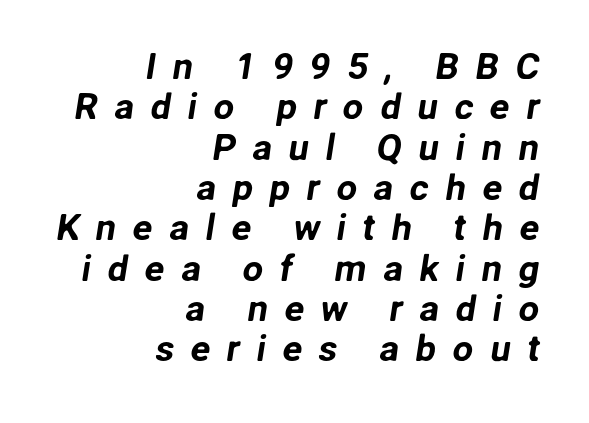
Leading: reduced. The passage shown is typed in a proportional face where columns would drift. Tracking value appears strongly positive — letters spread wide. This is sans-serif lettering, the kind often seen on screens and signage. Horizontal alignment here is rightward, an uncommon choice for prose. Letters rest on an invisible, unmarked baseline.
